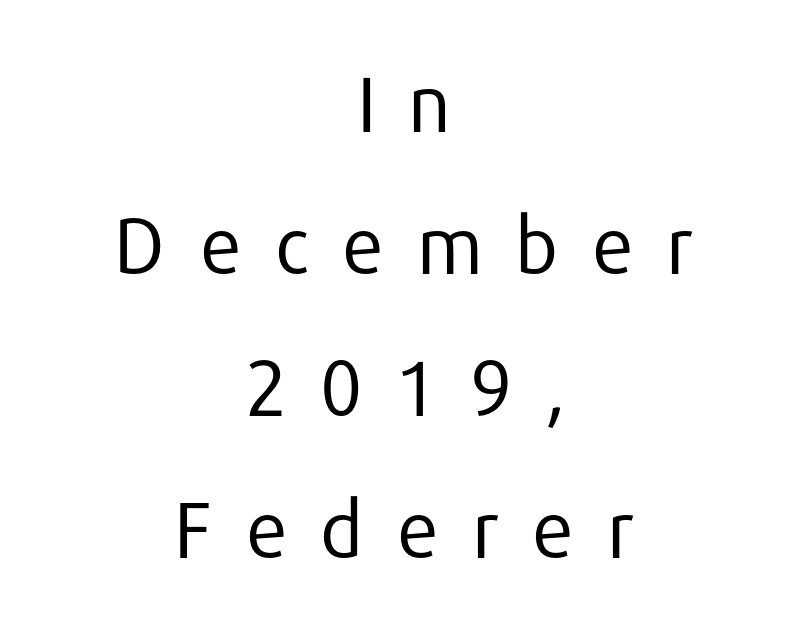
The image shows 78 px regular-weight sans-serif type, upright; set centered, line spacing 1.82x, unusually wide letter spacing (+0.4 em), not underlined; low stroke contrast and a medium x-height.
